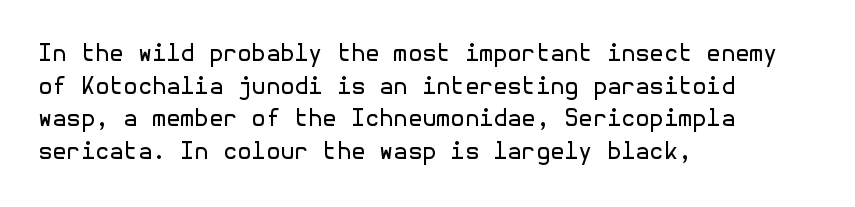
The image shows 23 px text type, upright; set left-aligned, normal line spacing (1.42x), normal letter spacing, not underlined.
